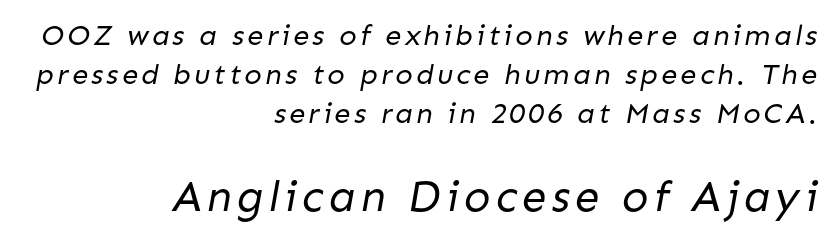
{"serif": "no", "bold": "no", "weight": "regular", "width": "normal", "stroke_contrast": "low", "x_height": "medium", "monospaced": "no", "underline": "no", "align": "right", "line_spacing": "normal", "line_spacing_ratio": 1.34, "larger_block": "second", "size_ratio": 1.52, "glyph_px": 44}
